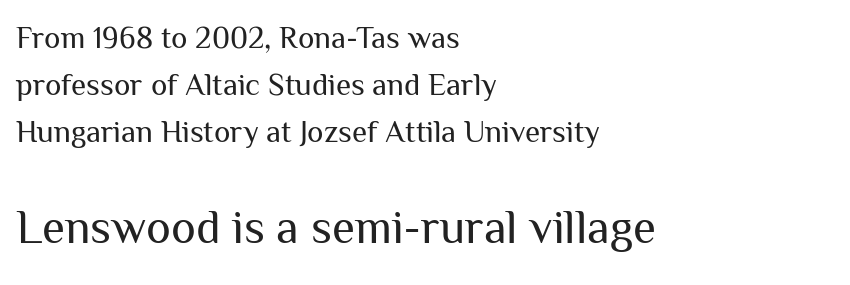
{"serif": "no", "italic": "no", "bold": "no", "weight": "regular", "width": "normal", "stroke_contrast": "medium", "x_height": "medium", "monospaced": "no", "underline": "no", "align": "left", "line_spacing": "normal", "line_spacing_ratio": 1.52, "letter_spacing": "normal", "letter_spacing_em": 0.0, "larger_block": "second", "size_ratio": 1.52, "glyph_px": 47}
